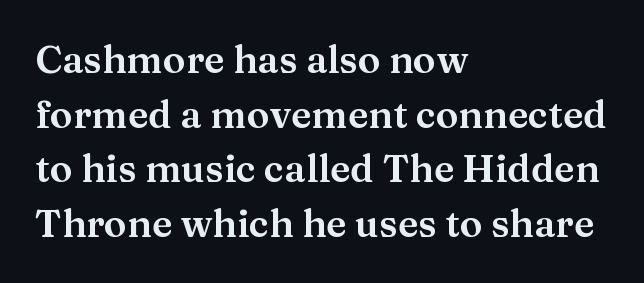
{"serif": "yes", "italic": "no", "width": "wide", "stroke_contrast": "medium", "x_height": "medium", "monospaced": "no", "underline": "no", "align": "left", "line_spacing": "normal", "line_spacing_ratio": 1.44, "letter_spacing": "normal", "letter_spacing_em": 0.0, "glyph_px": 38}
